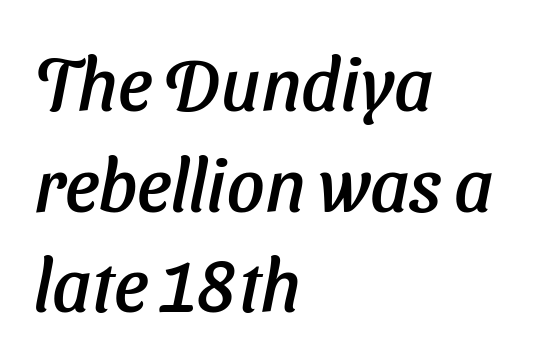
The image shows 74 px text type, italic (leaning right); set left-aligned, normal line spacing (1.36x), normal letter spacing, not underlined; low stroke contrast and a medium x-height.
